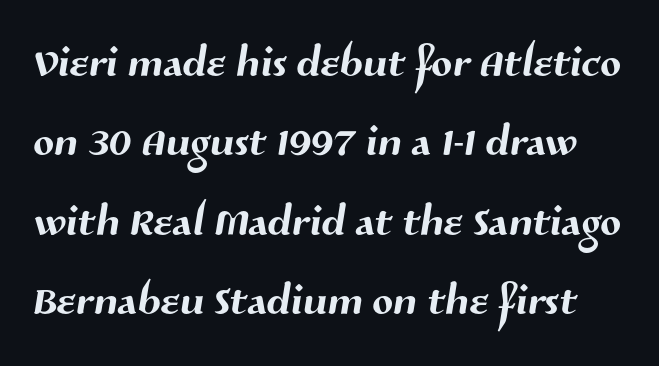
Q: Is the typeface a serif or a sans-serif typeface? A: Sans-serif.
Q: Is the text underlined? A: No.
Q: Is the spacing between letters normal or unusually wide? A: Normal.
Q: Is the spacing between lines tight, normal or loose? A: Normal.
Q: Width (condensed, normal, or wide)? A: Normal.
Q: Stroke contrast? A: Medium.
Q: x-height? A: Medium.
Q: Monospaced? A: No.
